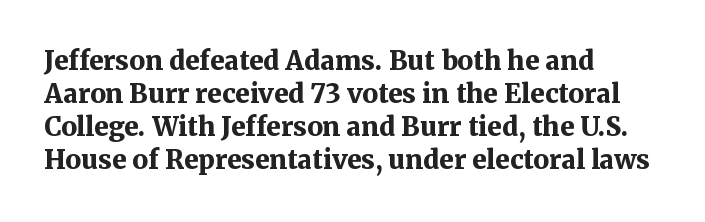
{"italic": "no", "bold": "yes", "underline": "no", "align": "left", "line_spacing": "normal", "line_spacing_ratio": 1.27, "letter_spacing": "normal", "letter_spacing_em": 0.0, "glyph_px": 26}
